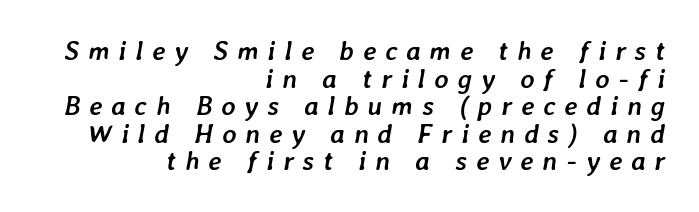
{"italic": "yes", "lean": "right", "slant_degrees": 7, "bold": "yes", "underline": "no", "align": "right", "line_spacing": "tight", "line_spacing_ratio": 1.02, "letter_spacing": "wide", "letter_spacing_em": 0.33, "glyph_px": 27}
